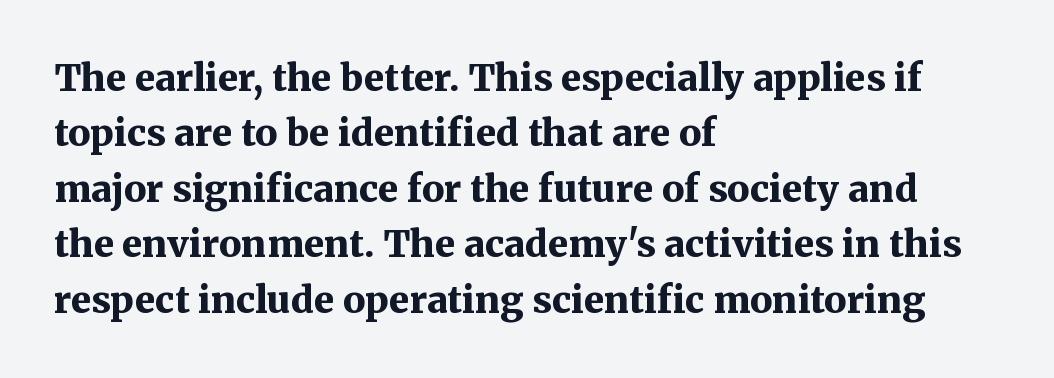
{"serif": "yes", "italic": "no", "bold": "yes", "weight": "bold", "width": "normal", "stroke_contrast": "medium", "x_height": "medium", "monospaced": "no", "underline": "no", "align": "left", "line_spacing": "normal", "line_spacing_ratio": 1.5, "letter_spacing": "normal", "letter_spacing_em": 0.0, "glyph_px": 37}
